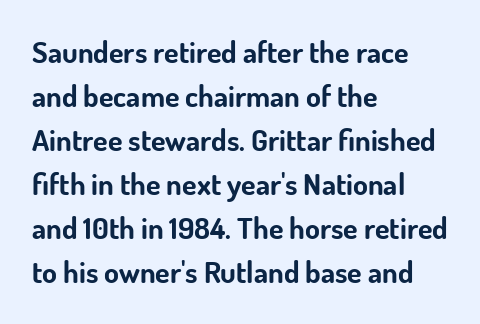
Thick stems and heavy bowls — unmistakably bold. These lines stack with their left ends in a neat column. This is sans-serif lettering, the kind often seen on screens and signage. The strip under each line holds only bare page. The type sits square on the baseline with zero lean.
